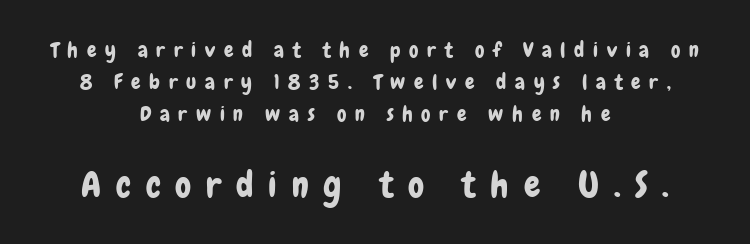
The image shows 36 px condensed sans-serif type, upright; set centered, normal line spacing (1.52x), unusually wide letter spacing (+0.41 em), not underlined; the second (bottom) block is 1.71x larger; low stroke contrast and a medium x-height.
